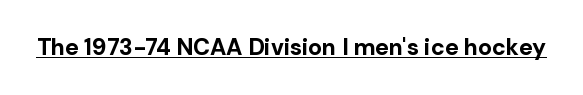
{"italic": "no", "bold": "yes", "underline": "yes", "letter_spacing": "normal", "letter_spacing_em": 0.0, "glyph_px": 23}
